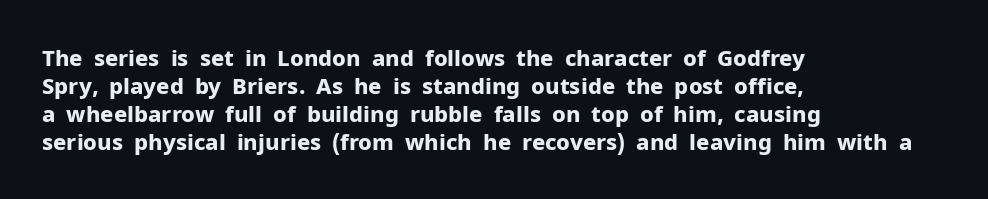
{"italic": "no", "bold": "yes", "underline": "no", "align": "left", "line_spacing": "normal", "line_spacing_ratio": 1.27, "letter_spacing": "normal", "letter_spacing_em": 0.0, "glyph_px": 22}
